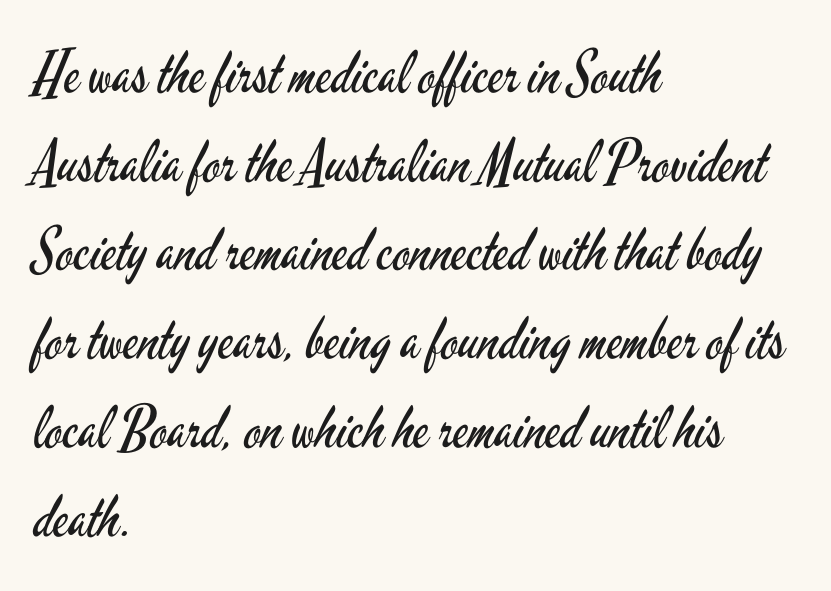
Q: Is the text bold? A: No.
Q: Is the text italic (slanted)? A: Yes.
Q: Is the typeface a serif or a sans-serif typeface? A: Sans-serif.
Q: Is the text underlined? A: No.
Q: How is the paragraph aligned? A: Left-aligned.
Q: Is the spacing between letters normal or unusually wide? A: Normal.
Q: Is the spacing between lines tight, normal or loose? A: Normal.
Q: Width (condensed, normal, or wide)? A: Condensed.
Q: Stroke contrast? A: Low.
Q: x-height? A: Small.
Q: Monospaced? A: No.
